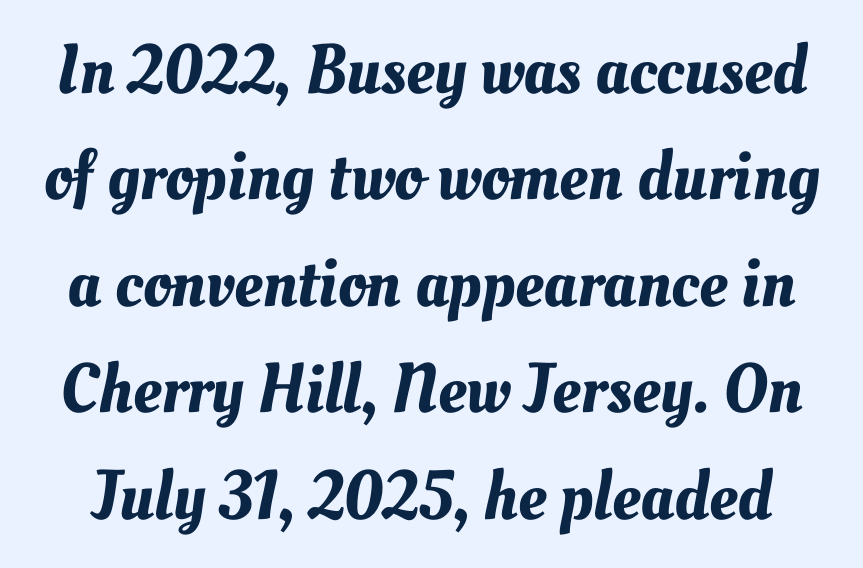
Q: Is the text underlined? A: No.
Q: Is the spacing between letters normal or unusually wide? A: Normal.
Q: Is the spacing between lines tight, normal or loose? A: Normal.
Q: Width (condensed, normal, or wide)? A: Normal.
Q: Stroke contrast? A: Medium.
Q: x-height? A: Small.
Q: Monospaced? A: No.
